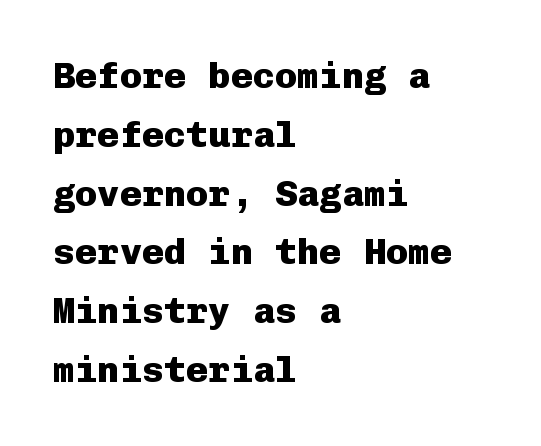
{"serif": "no", "italic": "no", "bold": "yes", "weight": "heavy", "width": "normal", "stroke_contrast": "low", "x_height": "medium", "monospaced": "yes", "underline": "no", "align": "left", "line_spacing": "normal", "line_spacing_ratio": 1.59, "letter_spacing": "normal", "letter_spacing_em": 0.0, "glyph_px": 37}
